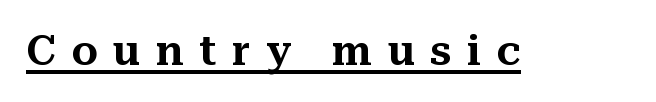
{"serif": "yes", "italic": "no", "width": "normal", "stroke_contrast": "medium", "x_height": "medium", "monospaced": "no", "underline": "yes", "letter_spacing": "wide", "letter_spacing_em": 0.37, "glyph_px": 42}
